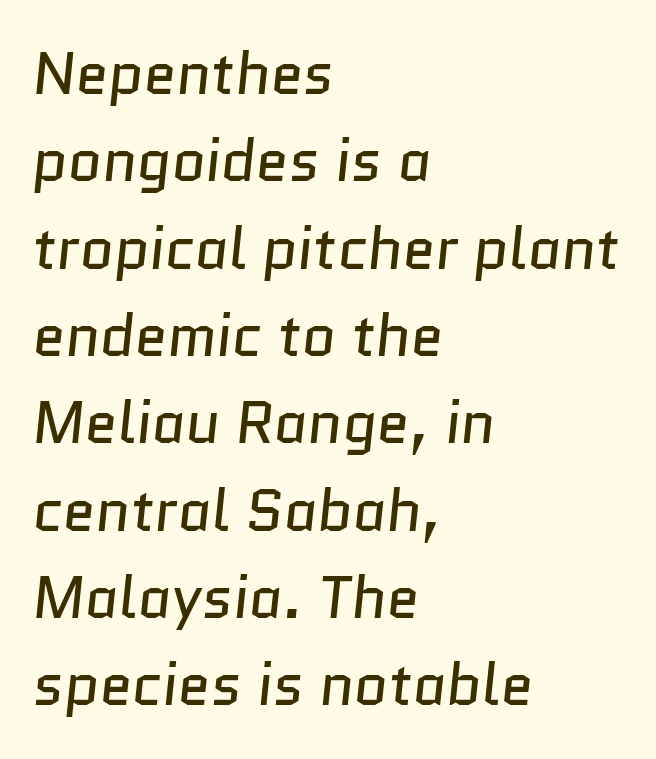
The image shows 59 px regular-weight sans-serif type; set left-aligned, normal line spacing (1.48x), normal letter spacing, not underlined; low stroke contrast and a medium x-height.
